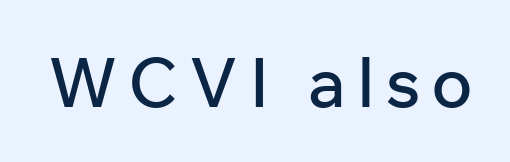
Unmarked baselines from the first word to the last. Each letter keeps its own natural width here, so spacing adapts to shape. The font's upright variant was chosen for this text. Font category for this specimen: sans-serif.
